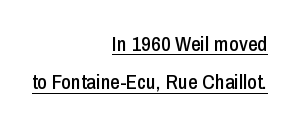
{"italic": "no", "underline": "yes", "align": "right", "line_spacing_ratio": 1.82, "letter_spacing": "normal", "letter_spacing_em": 0.0, "glyph_px": 21}
